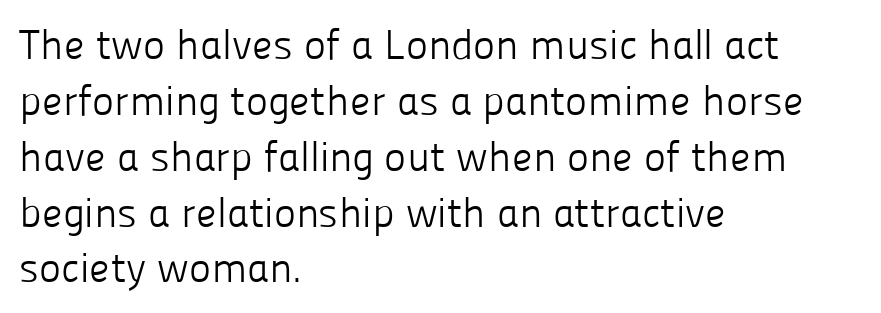
There is no visible air inserted between adjacent glyphs. Unlike italic type, these characters show no tilt at all. The rendering shows plain stroke endings on the letterforms — a sans-serif design. Reading down the block, your eye returns to a fixed left position each line.
